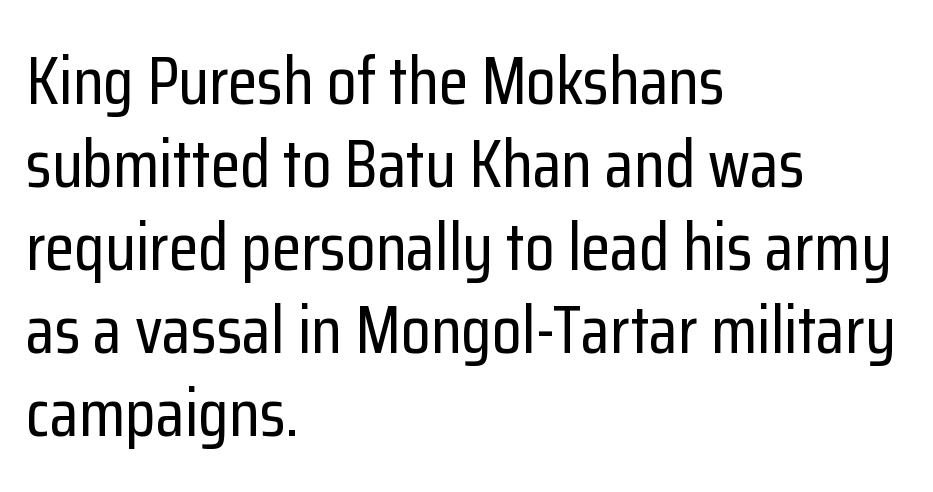
Q: Is the text italic (slanted)? A: No, it is upright.
Q: Is the typeface a serif or a sans-serif typeface? A: Sans-serif.
Q: Is the text underlined? A: No.
Q: How is the paragraph aligned? A: Left-aligned.
Q: Is the spacing between letters normal or unusually wide? A: Normal.
Q: Width (condensed, normal, or wide)? A: Condensed.
Q: Stroke contrast? A: Low.
Q: x-height? A: Medium.
Q: Monospaced? A: No.
